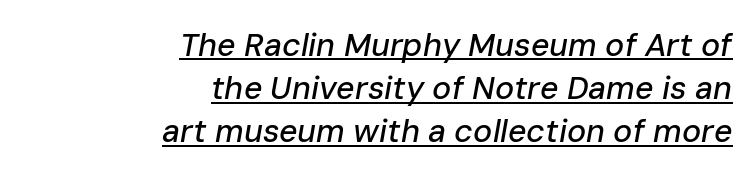
The face used here has a pronounced slope to its letters. This sample carries an underscore along the baseline area. Nobody touched the tracking dial on this one. The paragraph has a hard right edge and a soft left edge. This sample has the flowing, uneven cadence of proportional lettering. Regular leading.
